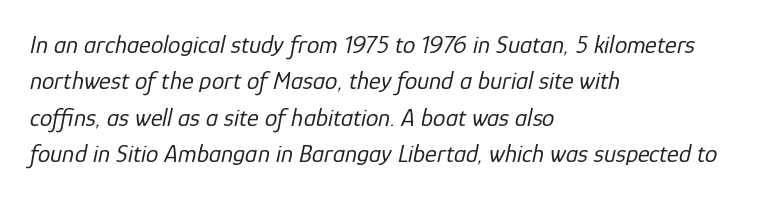
The image shows 25 px text type, italic (leaning right); set left-aligned, normal line spacing (1.46x), normal letter spacing, not underlined.
